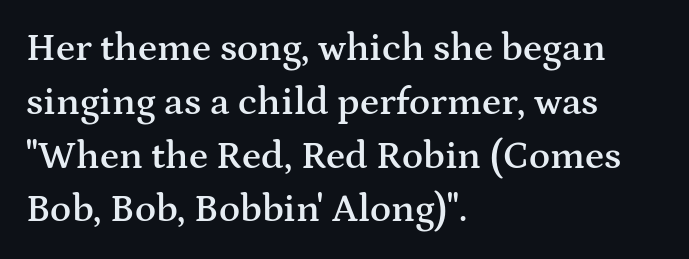
Q: Is the text bold? A: Semi-bold.
Q: Is the text italic (slanted)? A: No, it is upright.
Q: Is the typeface a serif or a sans-serif typeface? A: Serif.
Q: Is the text underlined? A: No.
Q: How is the paragraph aligned? A: Left-aligned.
Q: Is the spacing between letters normal or unusually wide? A: Normal.
Q: Is the spacing between lines tight, normal or loose? A: Normal.
Q: Width (condensed, normal, or wide)? A: Wide.
Q: Stroke contrast? A: Medium.
Q: x-height? A: Medium.
Q: Monospaced? A: No.
